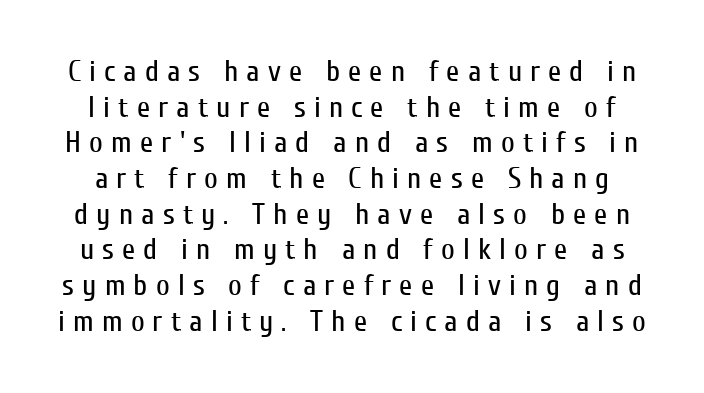
{"serif": "no", "italic": "no", "bold": "no", "weight": "regular", "width": "condensed", "stroke_contrast": "low", "x_height": "medium", "monospaced": "no", "underline": "no", "line_spacing_ratio": 1.19, "letter_spacing": "wide", "letter_spacing_em": 0.27, "glyph_px": 30}
